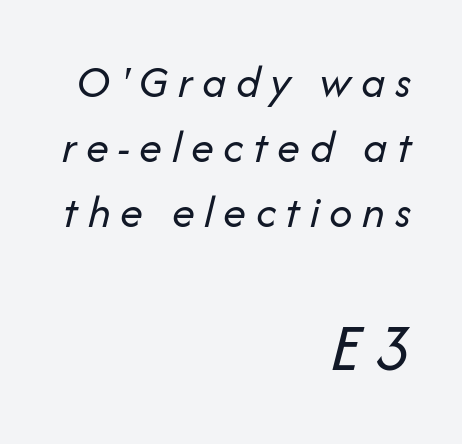
Q: Is the text bold? A: No.
Q: Is the text italic (slanted)? A: Yes, it leans right by about 14 degrees.
Q: Is the text underlined? A: No.
Q: How is the paragraph aligned? A: Right-aligned.
Q: Is the spacing between letters normal or unusually wide? A: Unusually wide.
Q: Is the spacing between lines tight, normal or loose? A: Normal.
Q: Which block of text is set in a larger size, the first (top) or the second (bottom)? A: The second (bottom) one.
Q: Width (condensed, normal, or wide)? A: Normal.
Q: Stroke contrast? A: Low.
Q: x-height? A: Medium.
Q: Monospaced? A: No.
